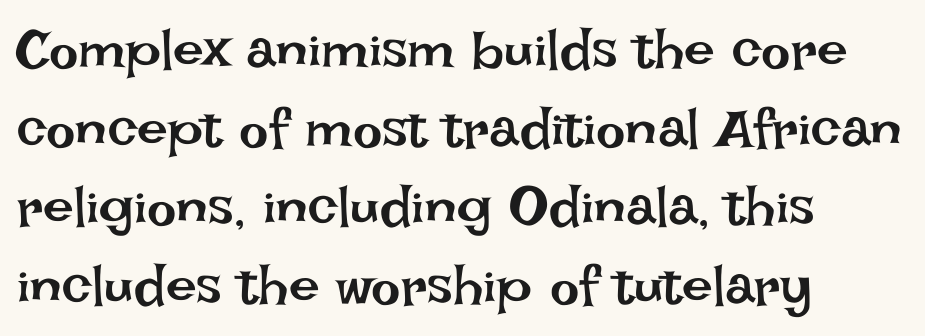
Compared with typical body copy, the letter spacing here is the same. Proportional: the letters do not fall into vertical columns. Nobody drew a line under any word here. Posture: straight, roman, zero tilt.
